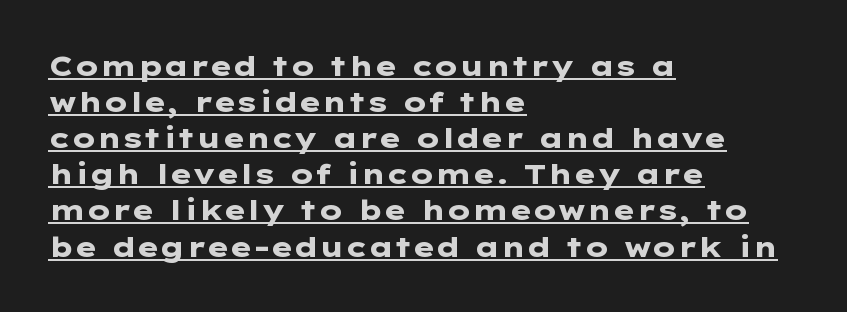
Posture: vertical. The rendered words wear a rule along their underside. The lines sit at an ordinary, default distance from one another. The ragged edge is on the right, which tells us the setting is flush left.
